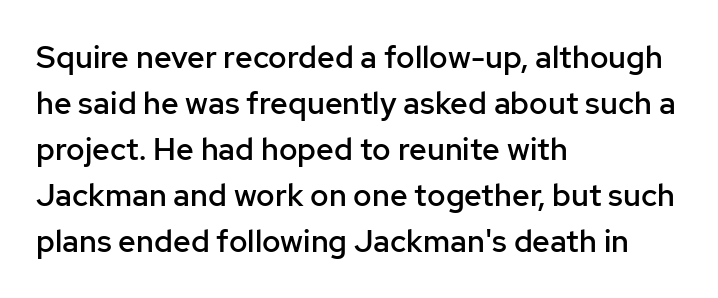
{"serif": "no", "italic": "no", "bold": "semi", "weight": "semibold", "width": "normal", "stroke_contrast": "low", "x_height": "medium", "monospaced": "no", "underline": "no", "align": "left", "line_spacing": "normal", "line_spacing_ratio": 1.48, "letter_spacing": "normal", "letter_spacing_em": 0.0, "glyph_px": 31}
